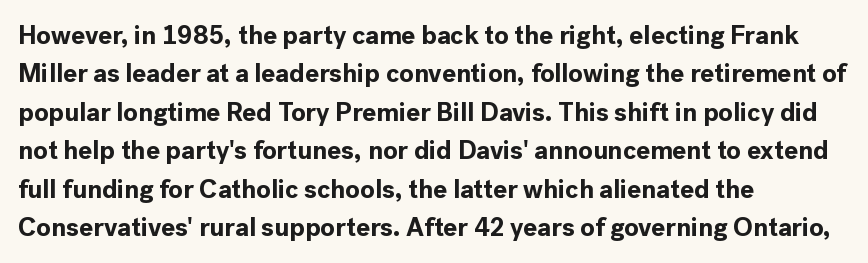
A typesetter would mark this as roman, not italic. Rule under the text: the space is simply empty. Layout note: lines flush left. The designer left line spacing at the default. What weight is shown? A full bold with thick strokes. This sample uses plain, unmodified letter spacing.
